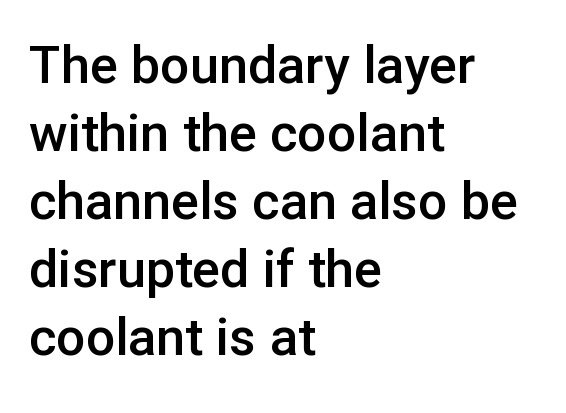
Spacing verdict: proportional, widths tailored to each character. Standard letterfit; no display-style spreading of the glyphs. Posture: vertical. Each letter's strokes conclude bluntly, with no projecting serifs.
